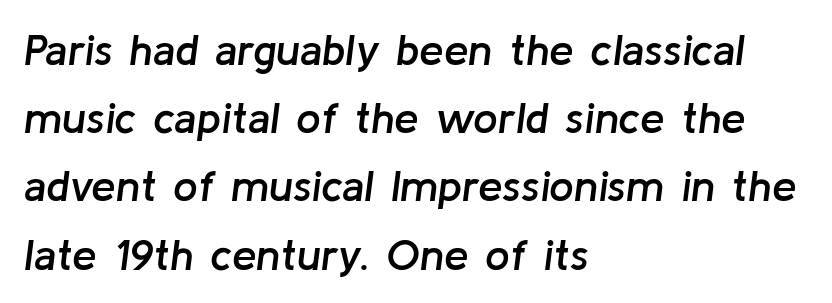
Q: Is the text bold? A: Semi-bold.
Q: Is the text italic (slanted)? A: Yes, it leans right by about 8 degrees.
Q: Is the text underlined? A: No.
Q: How is the paragraph aligned? A: Left-aligned.
Q: Is the spacing between letters normal or unusually wide? A: Normal.
Q: Is the spacing between lines tight, normal or loose? A: Normal.
Q: Width (condensed, normal, or wide)? A: Normal.
Q: Stroke contrast? A: Low.
Q: x-height? A: Medium.
Q: Monospaced? A: No.
